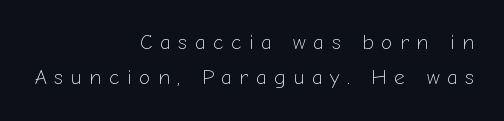
The image shows 21 px text type, upright; set right-aligned, normal line spacing (1.69x), unusually wide letter spacing (+0.35 em), not underlined.
